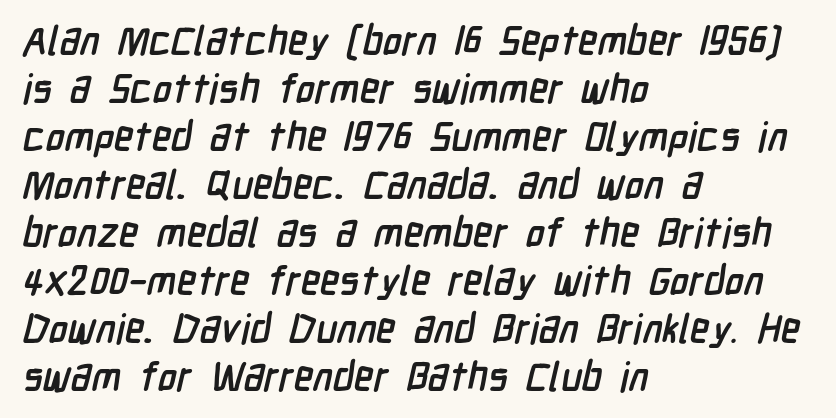
Q: Is the text bold? A: Yes.
Q: Is the typeface a serif or a sans-serif typeface? A: Sans-serif.
Q: Is the text underlined? A: No.
Q: How is the paragraph aligned? A: Left-aligned.
Q: Is the spacing between letters normal or unusually wide? A: Normal.
Q: Width (condensed, normal, or wide)? A: Condensed.
Q: Stroke contrast? A: Low.
Q: x-height? A: Medium.
Q: Monospaced? A: No.
